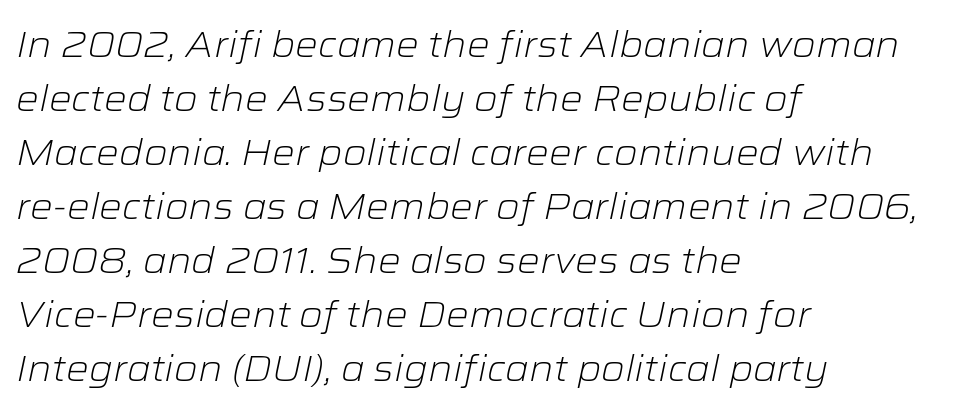
Q: Is the text bold? A: No.
Q: Is the text italic (slanted)? A: Yes, it leans right by about 12 degrees.
Q: Is the text underlined? A: No.
Q: How is the paragraph aligned? A: Left-aligned.
Q: Is the spacing between letters normal or unusually wide? A: Normal.
Q: Is the spacing between lines tight, normal or loose? A: Normal.
Q: Width (condensed, normal, or wide)? A: Wide.
Q: Stroke contrast? A: Low.
Q: x-height? A: Medium.
Q: Monospaced? A: No.
